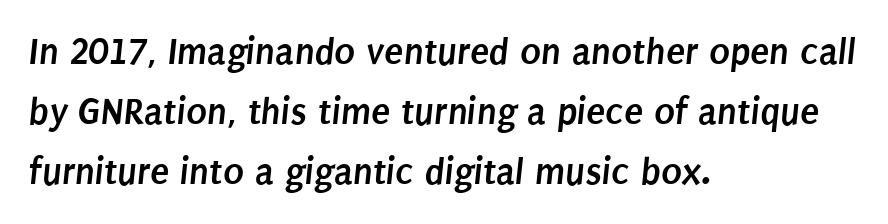
The image shows 39 px semibold, condensed sans-serif type; set left-aligned, normal line spacing (1.54x), normal letter spacing, not underlined; low stroke contrast and a large x-height.
